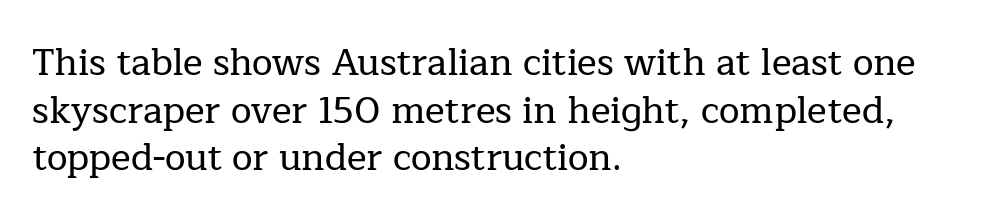
Does the lettering tilt? It doesn't — this is upright. These lines are rendered in a variable-pitch font. Left-aligned paragraph, ragged on the right. Is the letter spacing exaggerated? No — it looks like the ordinary default. Little horizontal feet cap the strokes, marking this as serif type.
